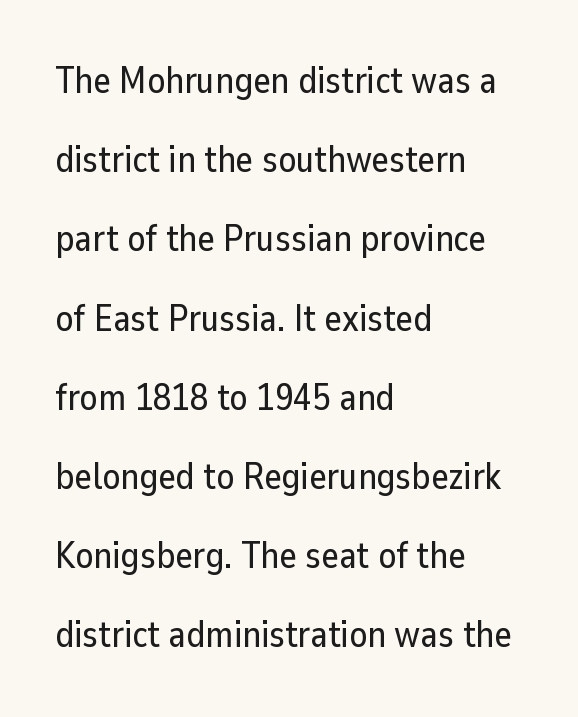
The image shows 37 px sans-serif type, upright; set left-aligned, loose line spacing (2.14x), normal letter spacing, not underlined; low stroke contrast and a medium x-height.
